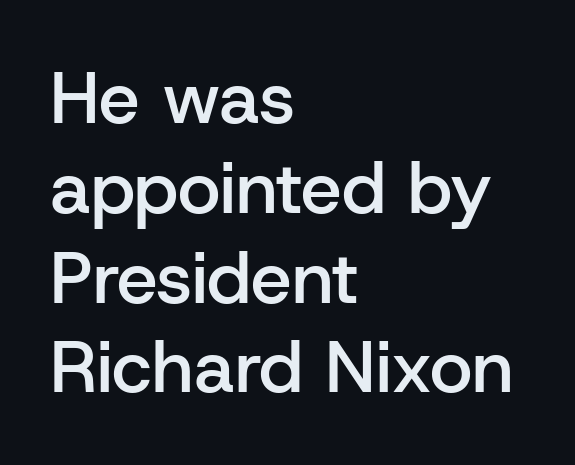
The image shows 73 px semibold sans-serif type, upright; set left-aligned, line spacing 1.23x, normal letter spacing, not underlined; low stroke contrast and a medium x-height.
